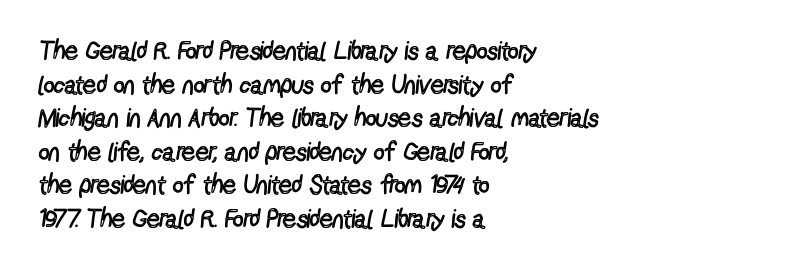
The image shows 26 px text type; set left-aligned, normal line spacing (1.29x), normal letter spacing, not underlined.
